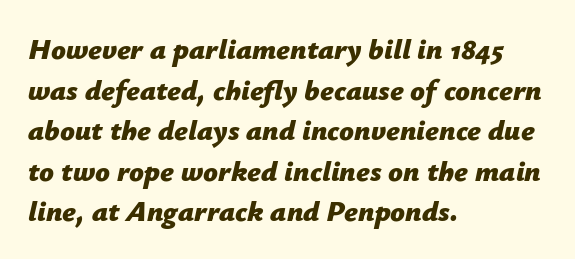
Q: Is the text bold? A: Yes.
Q: Is the text italic (slanted)? A: Yes, it leans right by about 12 degrees.
Q: Is the text underlined? A: No.
Q: How is the paragraph aligned? A: Left-aligned.
Q: Is the spacing between letters normal or unusually wide? A: Normal.
Q: Is the spacing between lines tight, normal or loose? A: Normal.
Q: Width (condensed, normal, or wide)? A: Normal.
Q: Stroke contrast? A: Low.
Q: x-height? A: Medium.
Q: Monospaced? A: No.
